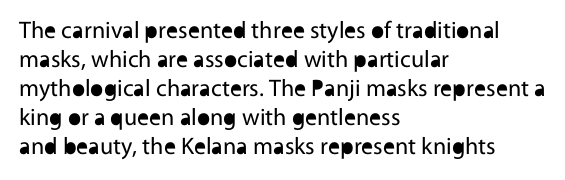
The strokes carry an ordinary text weight at most. Default kerning and tracking; the words read as compact shapes. The gap between lines stays unmarked. Does the lettering tilt? It doesn't — this is upright.
